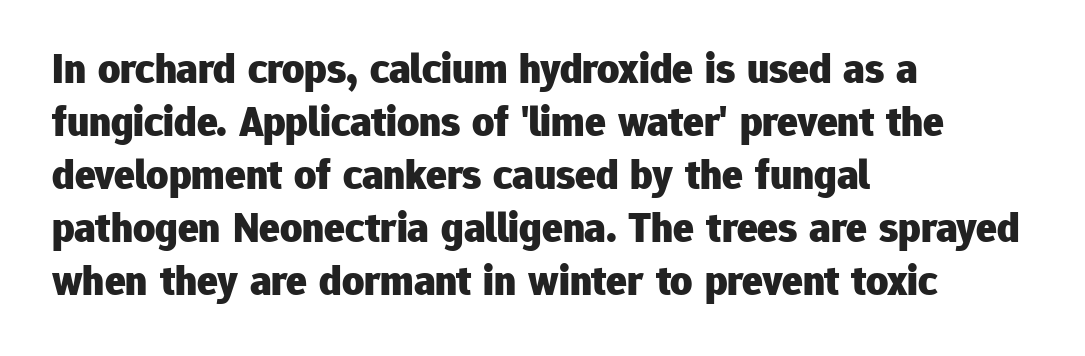
{"serif": "no", "italic": "no", "bold": "yes", "weight": "heavy", "width": "normal", "stroke_contrast": "low", "x_height": "medium", "monospaced": "no", "underline": "no", "align": "left", "line_spacing_ratio": 1.23, "letter_spacing": "normal", "letter_spacing_em": 0.0, "glyph_px": 43}
